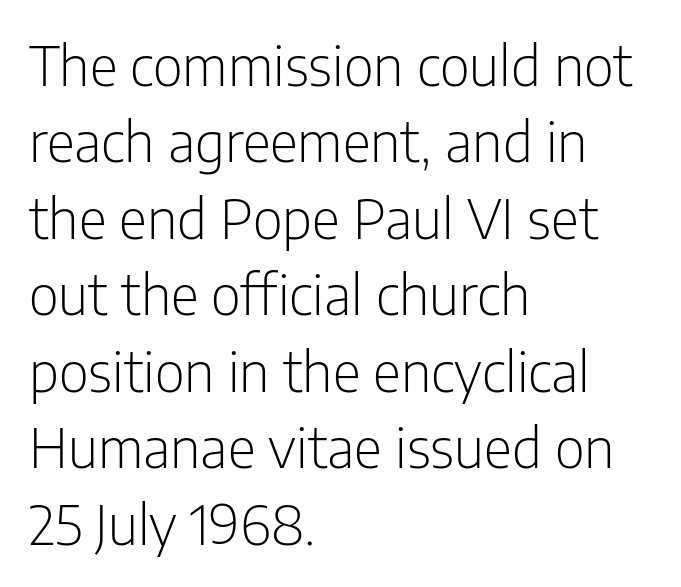
{"serif": "no", "italic": "no", "bold": "no", "weight": "light", "width": "condensed", "stroke_contrast": "low", "x_height": "medium", "monospaced": "no", "underline": "no", "align": "left", "line_spacing": "normal", "line_spacing_ratio": 1.39, "letter_spacing": "normal", "letter_spacing_em": 0.0, "glyph_px": 55}
